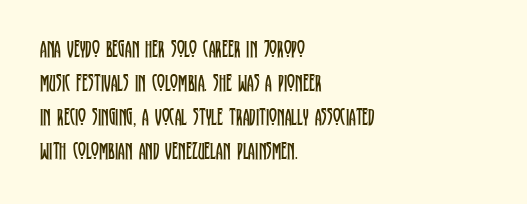
Q: Is the text bold? A: No.
Q: Is the text italic (slanted)? A: No, it is upright.
Q: Is the text underlined? A: No.
Q: How is the paragraph aligned? A: Left-aligned.
Q: Is the spacing between letters normal or unusually wide? A: Normal.
Q: Is the spacing between lines tight, normal or loose? A: Normal.
